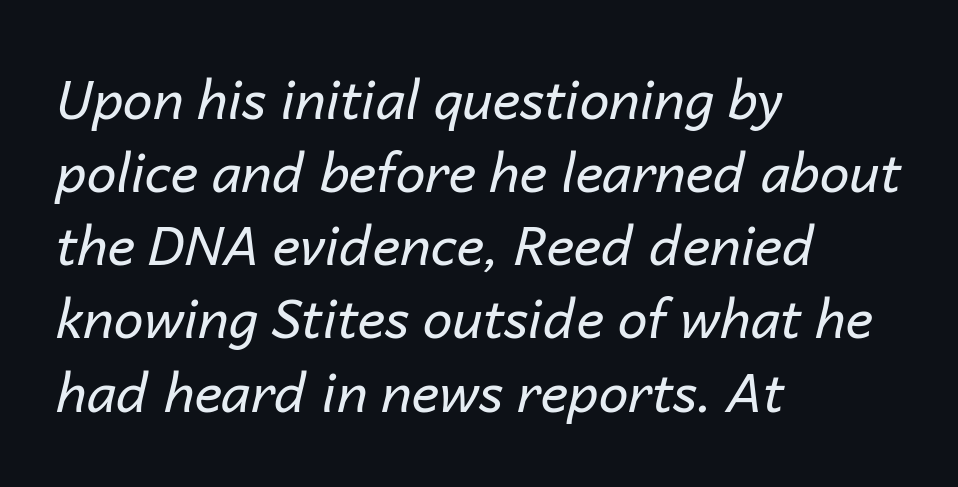
The image shows 53 px regular-weight type, italic (leaning right); set left-aligned, normal line spacing (1.38x), normal letter spacing, not underlined; low stroke contrast and a medium x-height.
